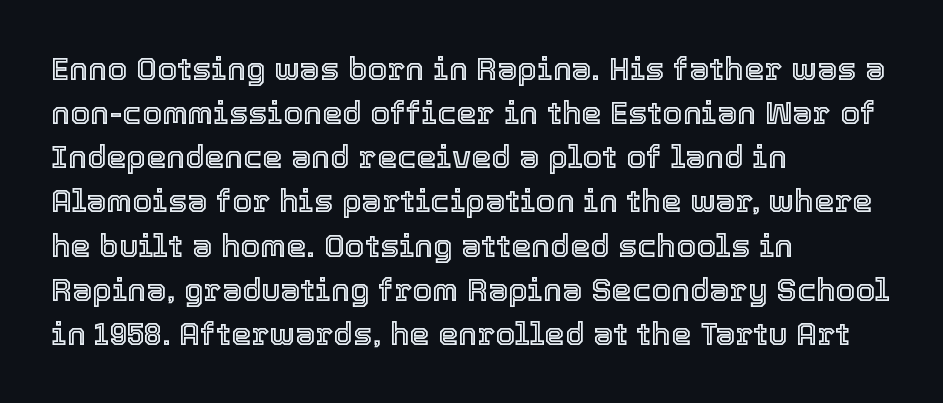
Q: Is the text italic (slanted)? A: No, it is upright.
Q: Is the text underlined? A: No.
Q: How is the paragraph aligned? A: Left-aligned.
Q: Is the spacing between letters normal or unusually wide? A: Normal.
Q: Is the spacing between lines tight, normal or loose? A: Normal.
Q: Width (condensed, normal, or wide)? A: Normal.
Q: x-height? A: Medium.
Q: Monospaced? A: No.
